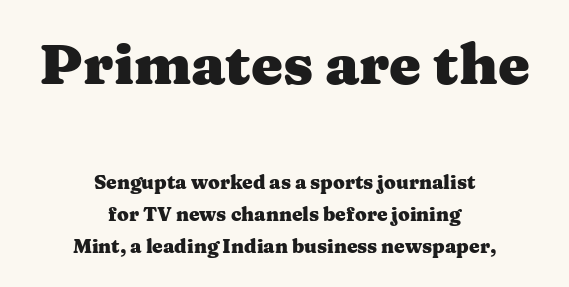
{"serif": "yes", "italic": "no", "bold": "yes", "weight": "heavy", "width": "wide", "stroke_contrast": "medium", "x_height": "medium", "monospaced": "no", "underline": "no", "align": "center", "line_spacing": "normal", "line_spacing_ratio": 1.69, "letter_spacing": "normal", "letter_spacing_em": 0.0, "larger_block": "first", "size_ratio": 3.0, "glyph_px": 57}
